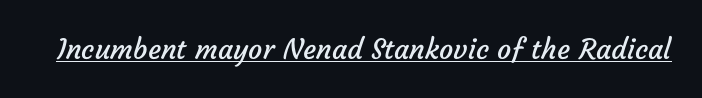
The typeface chosen for these lines omits serifs. The glyphs are accompanied by a horizontal stroke just below them. This sample uses plain, unmodified letter spacing. Proportional: the letters do not fall into vertical columns.
